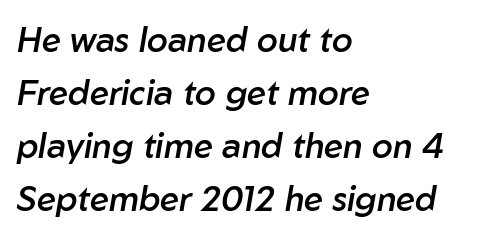
The font's italic variant was chosen for this text. Do the characters align in a grid? No, the font is proportional. The rendering uses a semibold face; strokes are thickened but not to full bold. Notice how the passage keeps a crisp vertical edge on the left only. The lines sit at an ordinary, default distance from one another.
